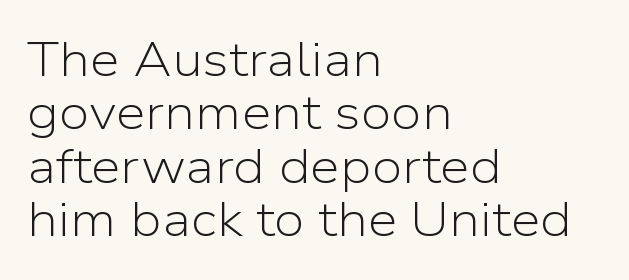
Tracking here is standard; glyphs follow each other at the usual distance. Character widths vary here, with narrow letters taking less room than wide ones. Casual observation: everything's shoved over to the left. How would I describe the line gaps? Narrow and economical.
